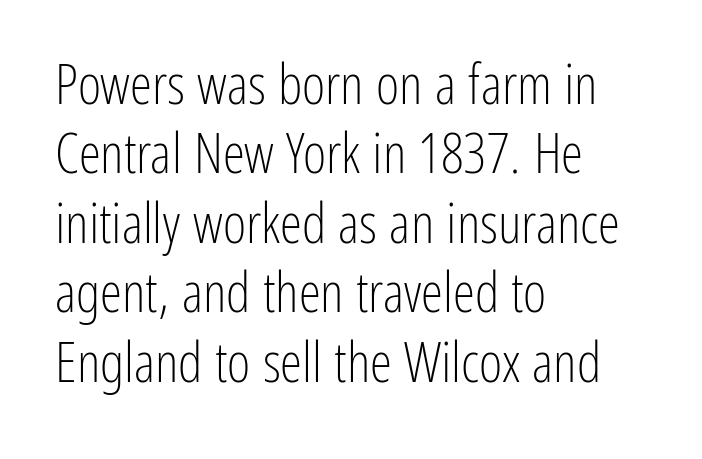
The image shows 56 px light, condensed sans-serif type, upright; set left-aligned, line spacing 1.24x, normal letter spacing, not underlined; low stroke contrast and a medium x-height.
